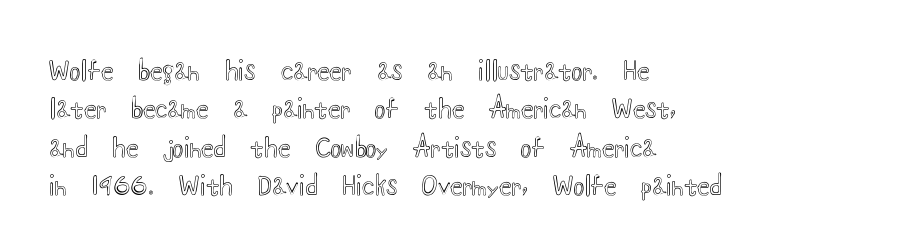
Q: Is the text italic (slanted)? A: No, it is upright.
Q: Is the text underlined? A: No.
Q: How is the paragraph aligned? A: Left-aligned.
Q: Is the spacing between letters normal or unusually wide? A: Normal.
Q: Is the spacing between lines tight, normal or loose? A: Normal.
